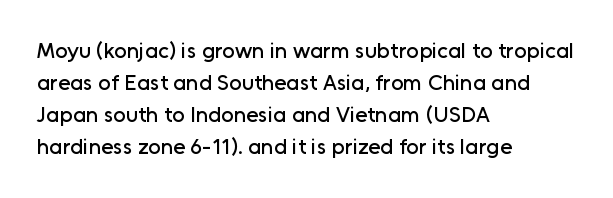
These lines were composed using upright roman letters. If you drew a ruler down the left edge, every line would touch it. In terms of leading, this rendering sits right in the middle. These lines keep a tight, regular rhythm from letter to letter. The glyphs are unaccompanied by any horizontal stroke below them.
